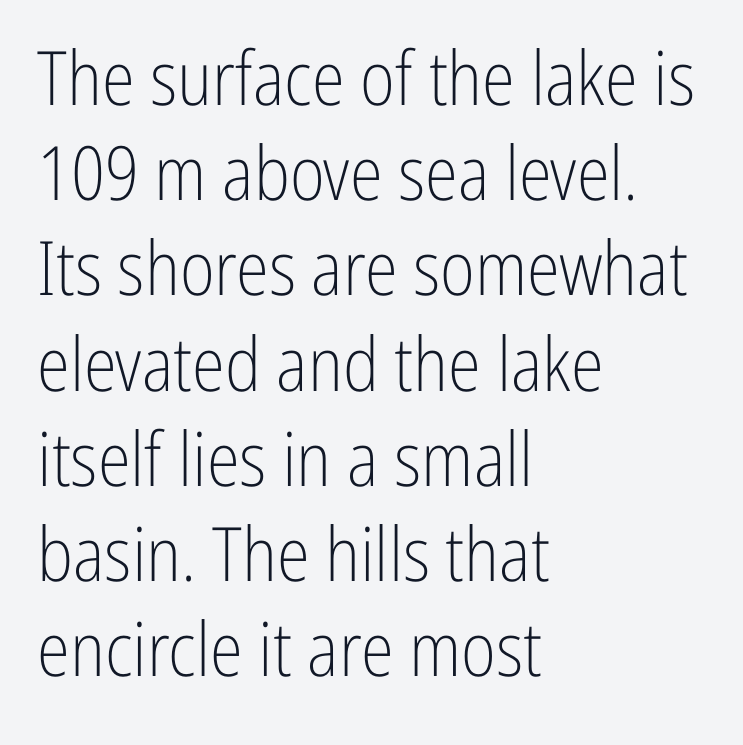
Q: Is the text bold? A: No.
Q: Is the text italic (slanted)? A: No, it is upright.
Q: Is the typeface a serif or a sans-serif typeface? A: Sans-serif.
Q: Is the text underlined? A: No.
Q: How is the paragraph aligned? A: Left-aligned.
Q: Is the spacing between letters normal or unusually wide? A: Normal.
Q: Is the spacing between lines tight, normal or loose? A: Normal.
Q: Width (condensed, normal, or wide)? A: Condensed.
Q: Stroke contrast? A: Low.
Q: x-height? A: Medium.
Q: Monospaced? A: No.
